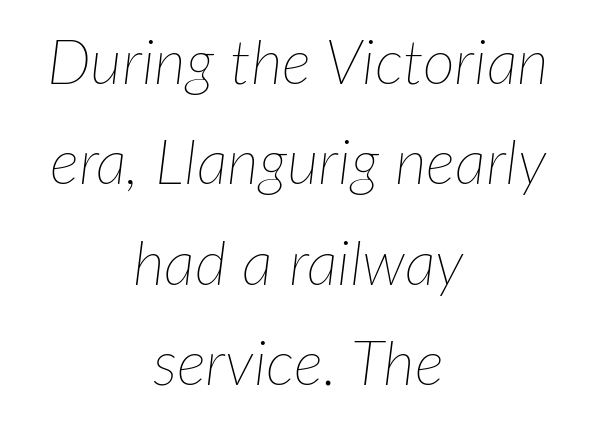
No chunkiness to these letters — they're not bold. Line spacing here is normal. Visually the block forms a symmetrical silhouette, jagged on both flanks. Each row of text sits above clean, open space. Looking at the ascenders, they clearly lean. Spacing verdict: proportional, widths tailored to each character.
